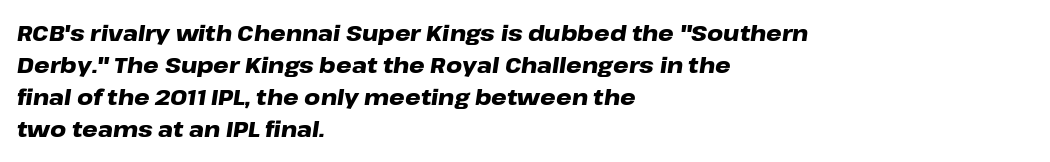
Q: Is the text bold? A: Yes.
Q: Is the text italic (slanted)? A: Yes, it leans right by about 8 degrees.
Q: Is the text underlined? A: No.
Q: How is the paragraph aligned? A: Left-aligned.
Q: Is the spacing between letters normal or unusually wide? A: Normal.
Q: Is the spacing between lines tight, normal or loose? A: Normal.
